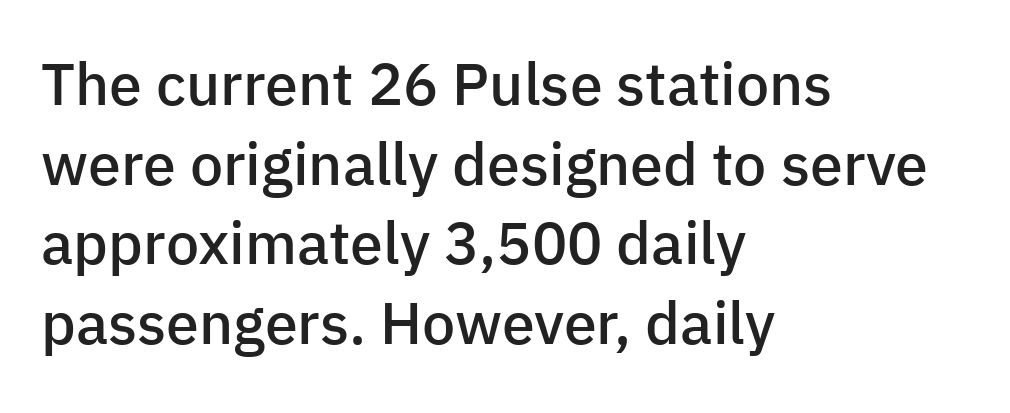
Q: Is the text bold? A: Semi-bold.
Q: Is the text italic (slanted)? A: No, it is upright.
Q: Is the typeface a serif or a sans-serif typeface? A: Sans-serif.
Q: Is the text underlined? A: No.
Q: How is the paragraph aligned? A: Left-aligned.
Q: Is the spacing between letters normal or unusually wide? A: Normal.
Q: Is the spacing between lines tight, normal or loose? A: Normal.
Q: Width (condensed, normal, or wide)? A: Normal.
Q: Stroke contrast? A: Low.
Q: x-height? A: Medium.
Q: Monospaced? A: No.
